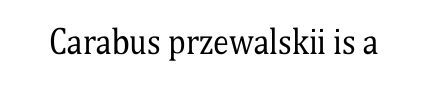
The image shows 32 px regular-weight, condensed serif type, upright; set normal letter spacing, not underlined; medium stroke contrast and a medium x-height.
